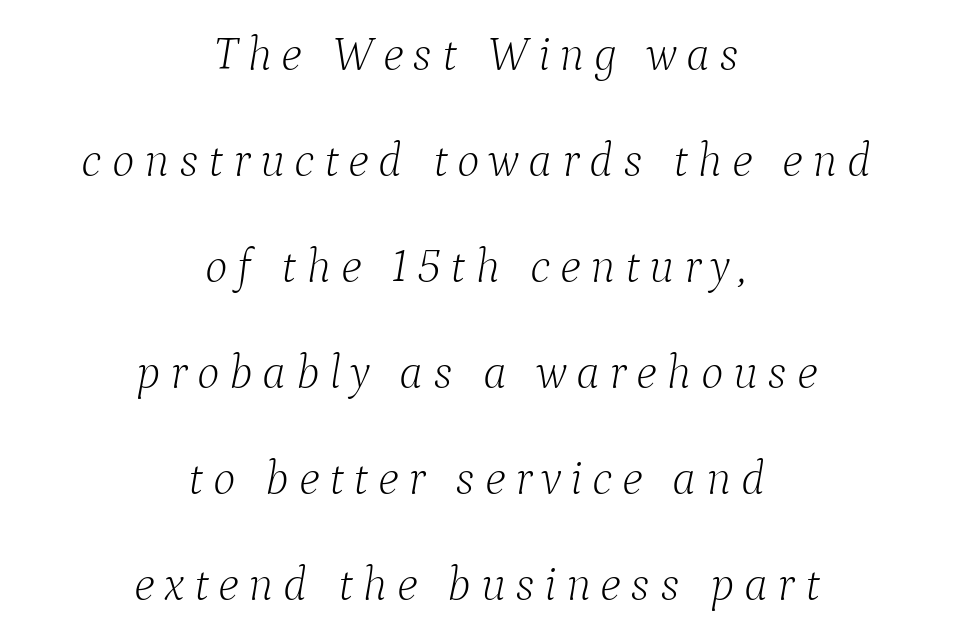
{"serif": "yes", "italic": "yes", "lean": "right", "slant_degrees": 9, "bold": "no", "weight": "light", "width": "normal", "stroke_contrast": "low", "x_height": "medium", "monospaced": "no", "underline": "no", "align": "center", "line_spacing": "loose", "line_spacing_ratio": 2.21, "letter_spacing": "wide", "letter_spacing_em": 0.2, "glyph_px": 48}
